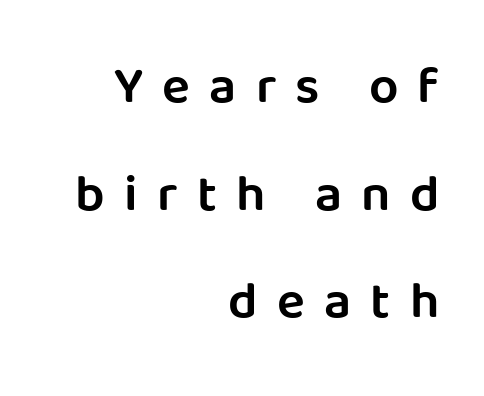
{"serif": "no", "italic": "no", "bold": "semi", "weight": "semibold", "width": "normal", "stroke_contrast": "low", "x_height": "large", "monospaced": "no", "underline": "no", "align": "right", "line_spacing": "loose", "line_spacing_ratio": 2.07, "letter_spacing": "wide", "letter_spacing_em": 0.37, "glyph_px": 52}
